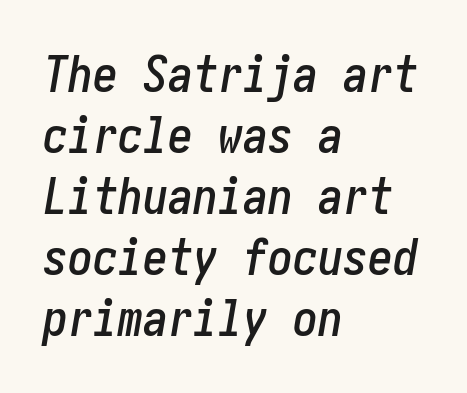
Q: Is the text italic (slanted)? A: Yes, it leans right by about 10 degrees.
Q: Is the text underlined? A: No.
Q: How is the paragraph aligned? A: Left-aligned.
Q: Is the spacing between letters normal or unusually wide? A: Normal.
Q: Width (condensed, normal, or wide)? A: Condensed.
Q: Stroke contrast? A: Low.
Q: x-height? A: Medium.
